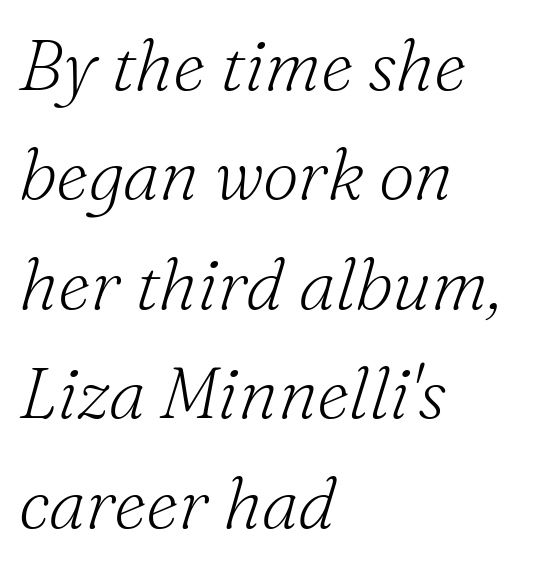
The image shows 72 px light serif type, italic (leaning right); set left-aligned, normal line spacing (1.52x), normal letter spacing, not underlined; medium stroke contrast and a small x-height.
